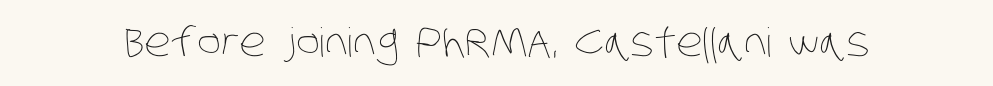
The image shows 40 px thin, condensed type; set normal letter spacing, not underlined; low stroke contrast and a large x-height.
